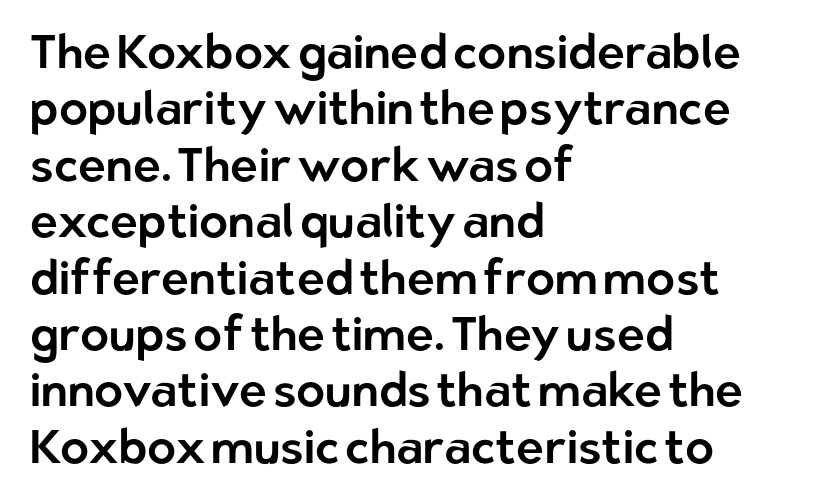
Short and long lines alike share a common starting point at left. Varying glyph widths throughout — classic text-font behaviour. Just letters on the line, the space beneath them empty. No feet cap the strokes, marking this as sans-serif type.
